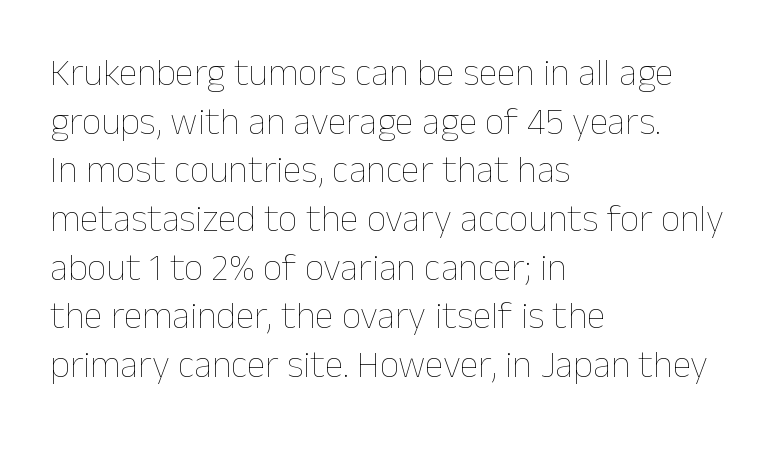
A roman cut, with each character standing at attention. Descenders hang freely into open space. Horizontal alignment here is leftward, the default for most running prose. Varying glyph widths throughout — classic text-font behaviour. There is no visible air inserted between adjacent glyphs. Is the stroke heavy? The answer is a plain regular-or-lighter.
